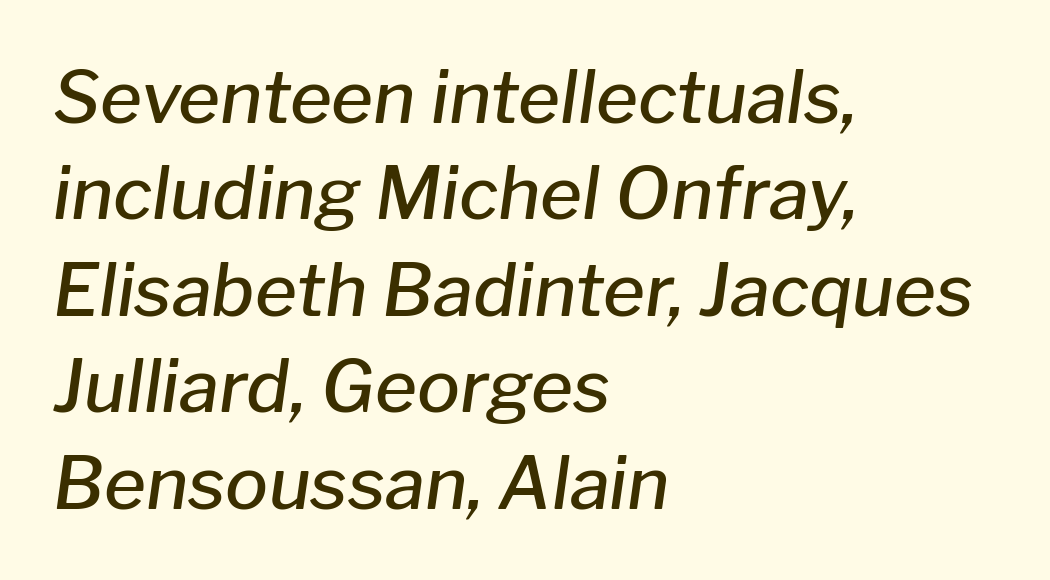
The image shows 72 px semibold type, italic (leaning right); set left-aligned, normal line spacing (1.34x), normal letter spacing, not underlined; low stroke contrast and a medium x-height.
